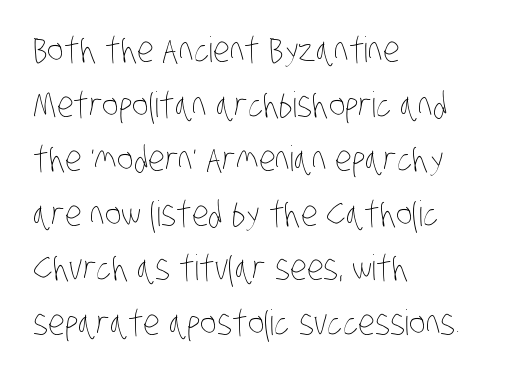
{"bold": "no", "weight": "thin", "width": "condensed", "stroke_contrast": "low", "x_height": "large", "monospaced": "no", "underline": "no", "align": "left", "line_spacing": "normal", "line_spacing_ratio": 1.56, "letter_spacing": "normal", "letter_spacing_em": 0.0, "glyph_px": 35}
